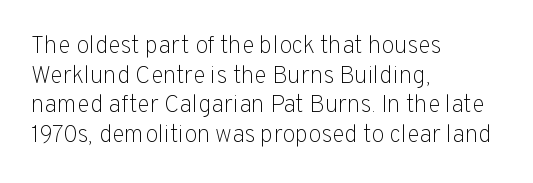
The image shows 24 px text type, upright; set left-aligned, line spacing 1.23x, normal letter spacing, not underlined.
